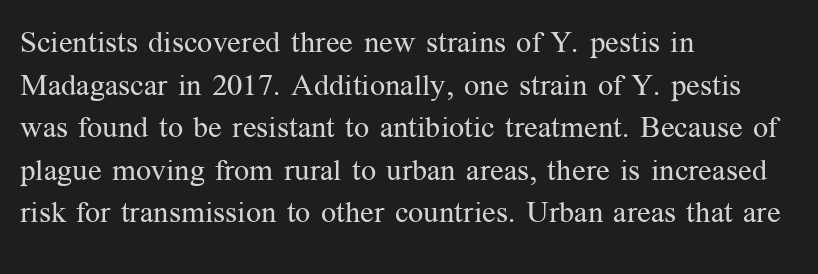
{"serif": "yes", "italic": "no", "bold": "no", "weight": "regular", "width": "normal", "stroke_contrast": "medium", "x_height": "medium", "monospaced": "no", "underline": "no", "align": "left", "line_spacing": "normal", "line_spacing_ratio": 1.42, "letter_spacing": "normal", "letter_spacing_em": 0.0, "glyph_px": 30}
